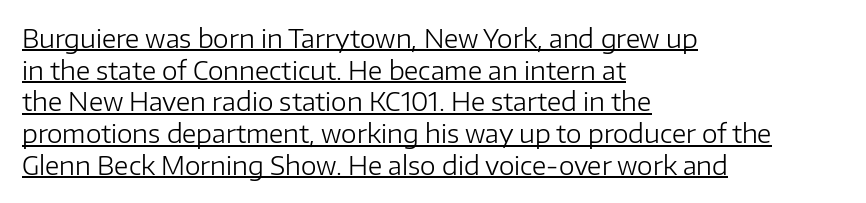
The axis of the letterforms is exactly vertical. A student would call this left alignment; a typographer would say flush left, rag right. Think standard paragraph weight, or any step lighter than that. The passage shown is underscored from start to finish. Default kerning and tracking; the words read as compact shapes.
